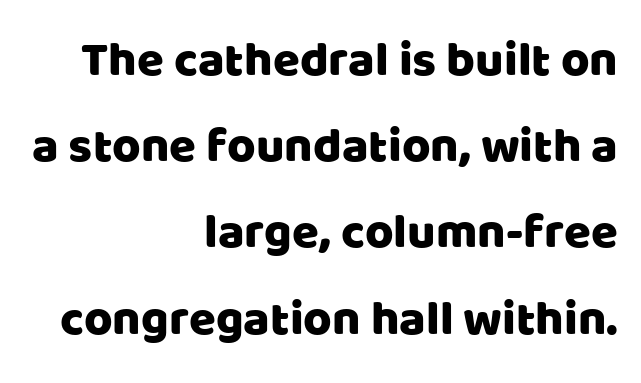
The compositor pushed each line to the right boundary. The passage shown is typed in a proportional face where columns would drift. The words here are not underlined. This sample uses a sans-serif face.
